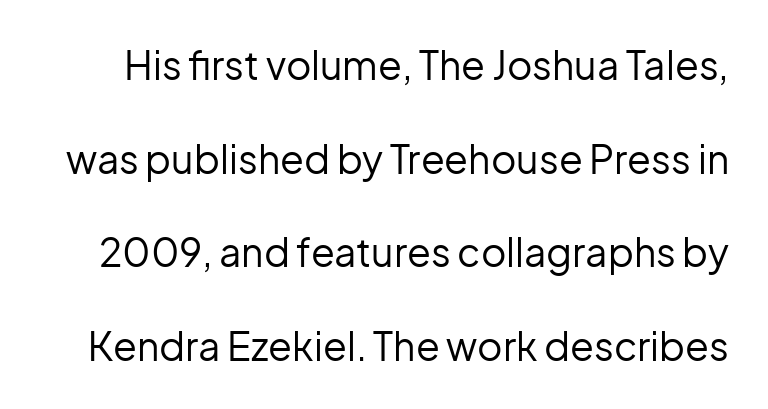
The passage shown is typeset with a sans-serif family. Note the varied advance widths — an 'i' is clearly narrower than an 'm'. Caption: standard tracking, unaltered. Loosely led — the rows are spread out. The baseline area is clear. Weight: regular or lighter.
